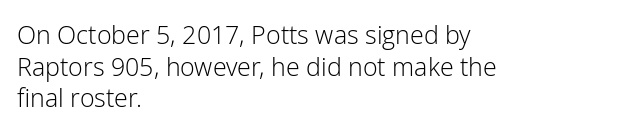
Q: Is the text bold? A: No.
Q: Is the text italic (slanted)? A: No, it is upright.
Q: Is the text underlined? A: No.
Q: How is the paragraph aligned? A: Left-aligned.
Q: Is the spacing between letters normal or unusually wide? A: Normal.
Q: Is the spacing between lines tight, normal or loose? A: Normal.
